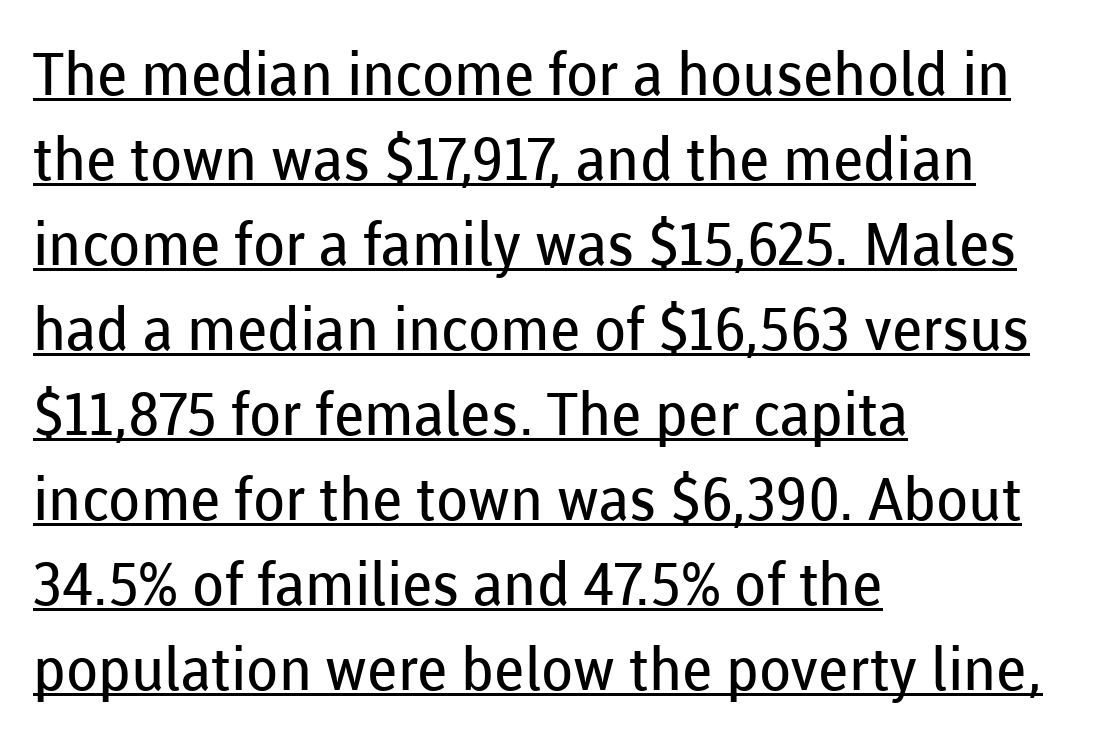
{"serif": "no", "italic": "no", "bold": "no", "weight": "regular", "width": "normal", "stroke_contrast": "low", "x_height": "medium", "monospaced": "no", "underline": "yes", "align": "left", "line_spacing": "normal", "line_spacing_ratio": 1.44, "letter_spacing": "normal", "letter_spacing_em": 0.0, "glyph_px": 59}
